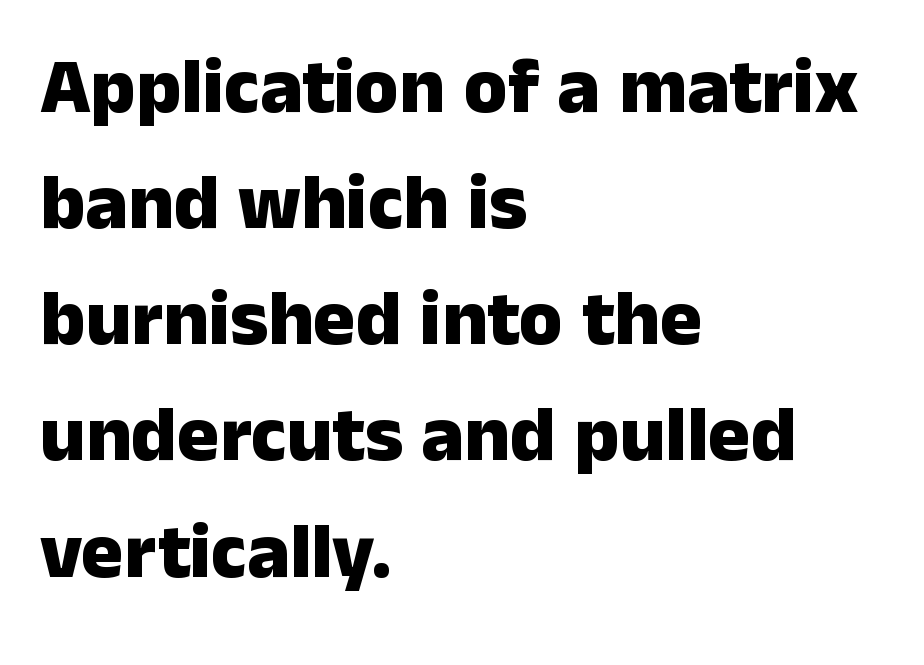
Q: Is the text bold? A: Yes.
Q: Is the text italic (slanted)? A: No, it is upright.
Q: Is the typeface a serif or a sans-serif typeface? A: Sans-serif.
Q: Is the text underlined? A: No.
Q: How is the paragraph aligned? A: Left-aligned.
Q: Is the spacing between letters normal or unusually wide? A: Normal.
Q: Is the spacing between lines tight, normal or loose? A: Normal.
Q: Width (condensed, normal, or wide)? A: Normal.
Q: Stroke contrast? A: Low.
Q: x-height? A: Medium.
Q: Monospaced? A: No.
